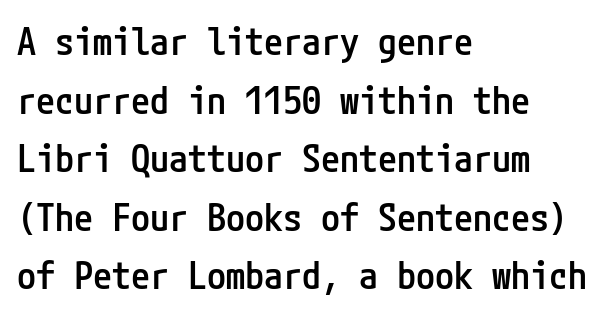
The image shows 38 px semibold, condensed sans-serif type, upright; set left-aligned, normal line spacing (1.54x), normal letter spacing, not underlined; low stroke contrast and a medium x-height.
